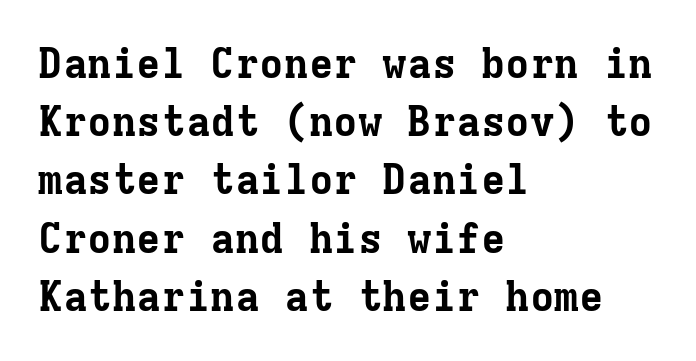
{"serif": "yes", "italic": "no", "bold": "yes", "weight": "bold", "width": "normal", "stroke_contrast": "low", "x_height": "medium", "monospaced": "yes", "underline": "no", "align": "left", "line_spacing": "normal", "line_spacing_ratio": 1.42, "letter_spacing": "normal", "letter_spacing_em": 0.0, "glyph_px": 41}
